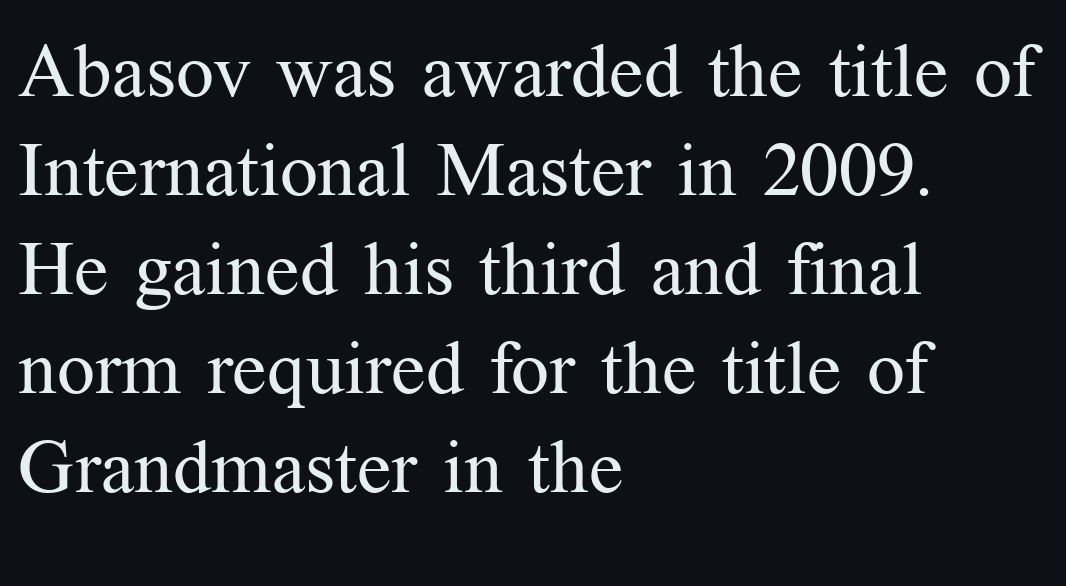
The image shows 75 px regular-weight serif type, upright; set left-aligned, normal line spacing (1.32x), normal letter spacing, not underlined; medium stroke contrast and a medium x-height.
